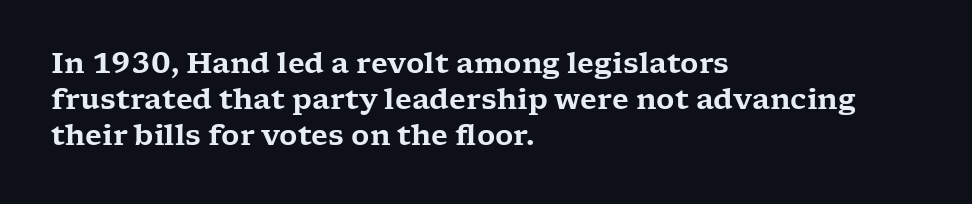
The image shows 28 px wide serif type, upright; set left-aligned, normal line spacing (1.29x), normal letter spacing, not underlined; low stroke contrast and a medium x-height.
